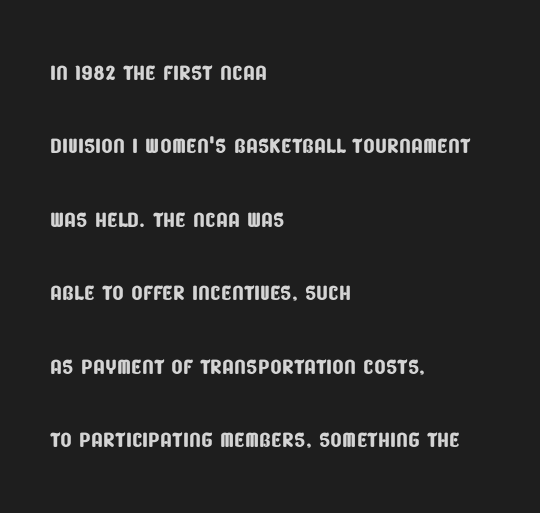
{"serif": "no", "width": "condensed", "stroke_contrast": "low", "x_height": "large", "monospaced": "no", "underline": "no", "align": "left", "line_spacing": "loose", "line_spacing_ratio": 2.45, "letter_spacing": "normal", "letter_spacing_em": 0.0, "glyph_px": 30}
